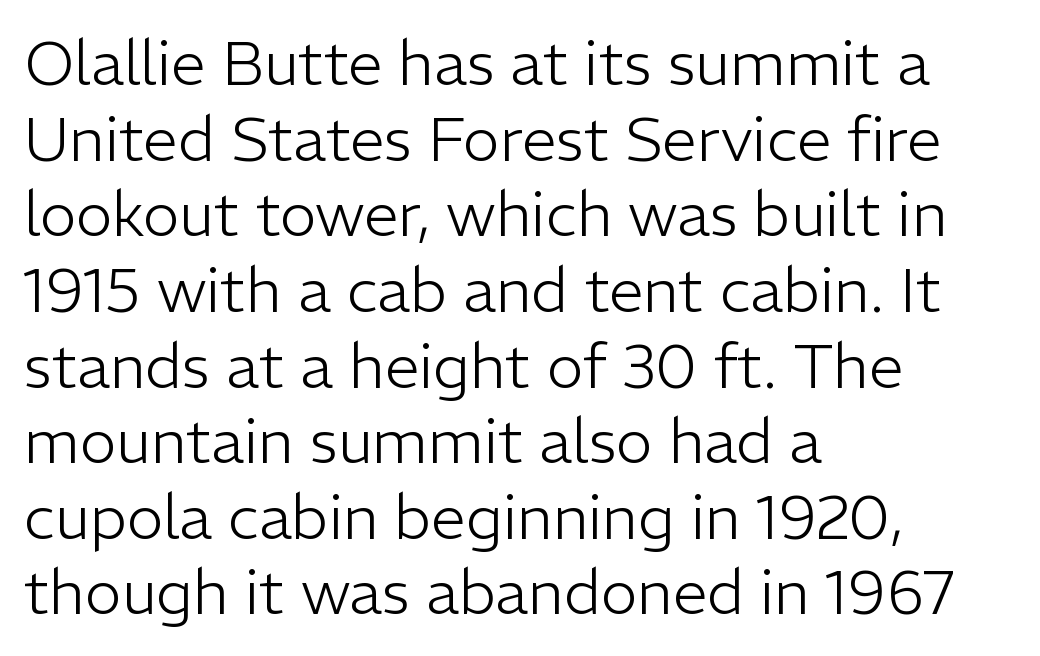
These lines are rendered in a variable-pitch font. Leftover space on each line is placed entirely after the last word. Font category for this specimen: sans-serif. Descenders are the only things crossing below the line.
